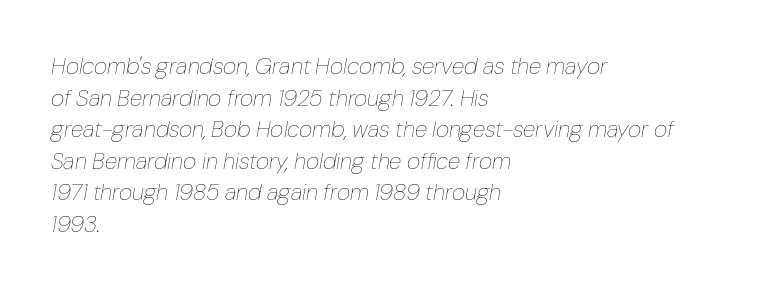
The type is set solid horizontally, with unmodified tracking. These glyphs show unthickened strokes, regular width or finer. Anything drawn beneath the words? Only blank space. Successive baselines arrive at the customary interval. The lines in this sample share a left origin and differ only in where they stop. This sample uses an oblique cut, with every glyph tilted off the vertical.
